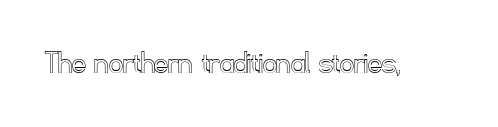
{"italic": "no", "width": "normal", "x_height": "small", "monospaced": "no", "underline": "no", "letter_spacing": "normal", "letter_spacing_em": 0.0, "glyph_px": 34}
